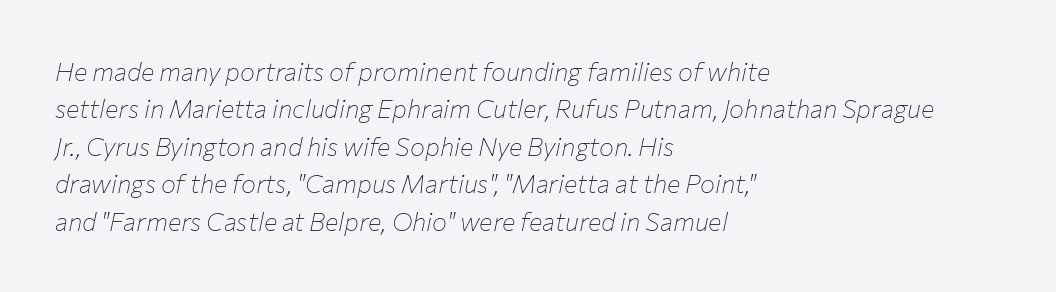
The image shows 25 px text type, italic (leaning right); set left-aligned, normal line spacing (1.5x), normal letter spacing, not underlined.
